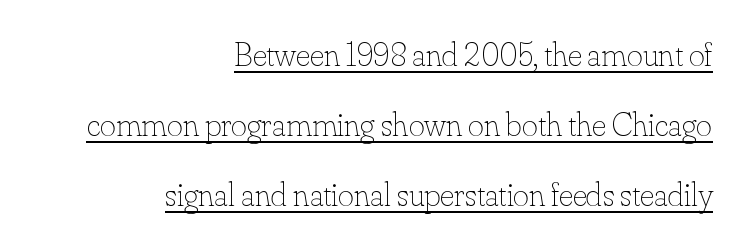
Honestly, the letter spacing is just normal — you wouldn't notice it. Compared with undecorated copy, this sample adds a rule below the words. The weight tops out at a normal text grade. The rendering uses natural spacing where letterforms have individual widths. The typography opts for an upright posture over an oblique one. One-word summary of the alignment: right.
